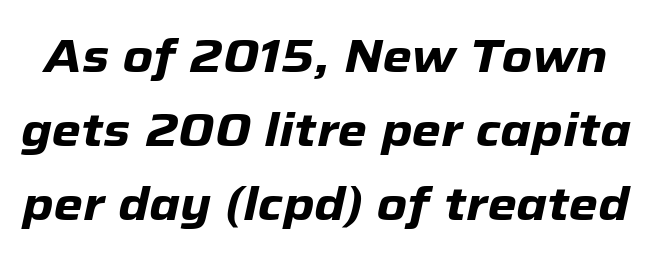
Quick note: underline off. The space between consecutive lines is moderate. In terms of posture, this sample is oblique. The letterforms sit shoulder to shoulder at normal distance. A dark, heavy texture on the line: the type is bold. Spacing verdict: proportional, widths tailored to each character.
